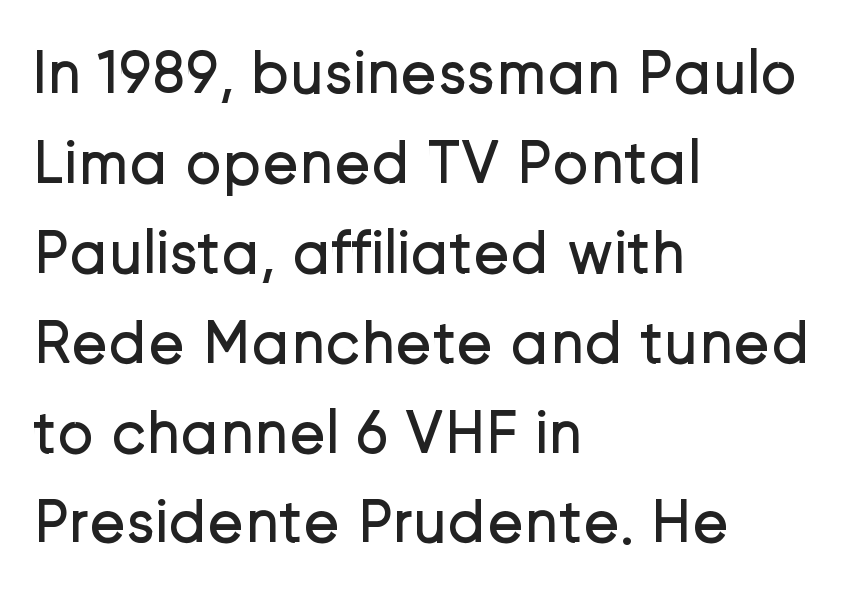
{"serif": "no", "italic": "no", "bold": "no", "weight": "regular", "width": "normal", "stroke_contrast": "low", "x_height": "medium", "monospaced": "no", "underline": "no", "align": "left", "line_spacing": "normal", "line_spacing_ratio": 1.45, "letter_spacing": "normal", "letter_spacing_em": 0.0, "glyph_px": 62}
